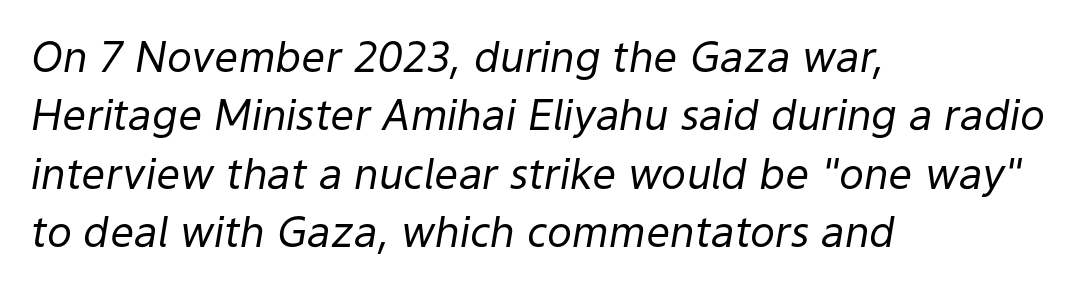
The image shows 42 px regular-weight type, italic (leaning right); set left-aligned, normal line spacing (1.39x), normal letter spacing, not underlined; low stroke contrast and a medium x-height.
